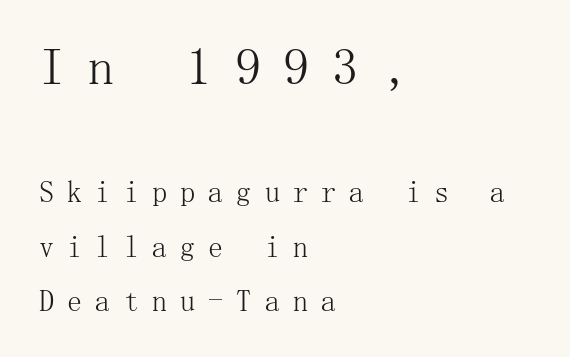
Q: Is the text bold? A: No.
Q: Is the text italic (slanted)? A: No, it is upright.
Q: Is the typeface a serif or a sans-serif typeface? A: Serif.
Q: Is the text underlined? A: No.
Q: How is the paragraph aligned? A: Left-aligned.
Q: Is the spacing between letters normal or unusually wide? A: Unusually wide.
Q: Which block of text is set in a larger size, the first (top) or the second (bottom)? A: The first (top) one.
Q: Width (condensed, normal, or wide)? A: Normal.
Q: Stroke contrast? A: Medium.
Q: x-height? A: Medium.
